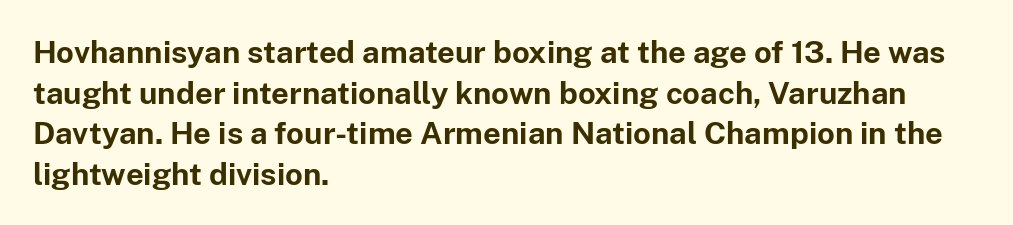
{"serif": "no", "italic": "no", "bold": "yes", "weight": "bold", "width": "normal", "stroke_contrast": "low", "x_height": "medium", "monospaced": "no", "underline": "no", "align": "left", "line_spacing": "normal", "line_spacing_ratio": 1.31, "letter_spacing": "normal", "letter_spacing_em": 0.0, "glyph_px": 31}
